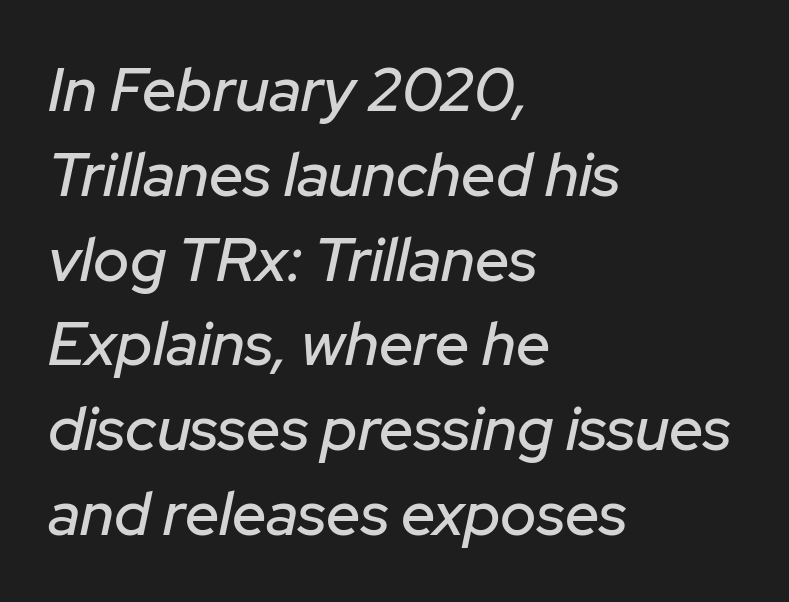
The image shows 61 px text type, italic (leaning right); set left-aligned, normal line spacing (1.39x), normal letter spacing, not underlined; low stroke contrast and a medium x-height.
